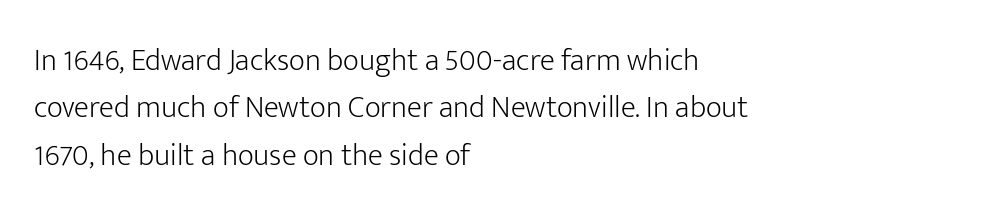
Q: Is the text bold? A: No.
Q: Is the text italic (slanted)? A: No, it is upright.
Q: Is the typeface a serif or a sans-serif typeface? A: Sans-serif.
Q: Is the text underlined? A: No.
Q: How is the paragraph aligned? A: Left-aligned.
Q: Is the spacing between letters normal or unusually wide? A: Normal.
Q: Is the spacing between lines tight, normal or loose? A: Normal.
Q: Width (condensed, normal, or wide)? A: Normal.
Q: Stroke contrast? A: Low.
Q: x-height? A: Medium.
Q: Monospaced? A: No.
